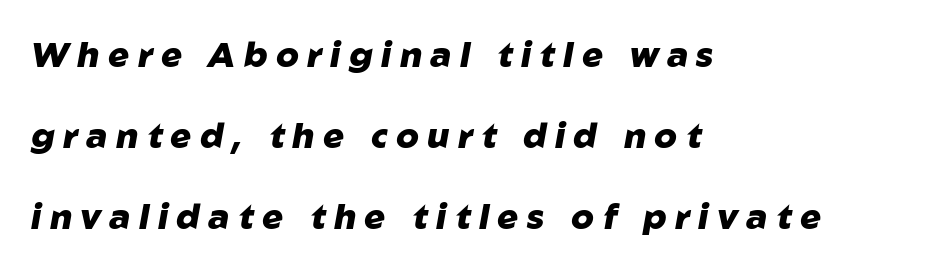
The image shows 35 px heavy type, italic (leaning right); set left-aligned, loose line spacing (2.31x), unusually wide letter spacing (+0.24 em), not underlined; low stroke contrast and a medium x-height.
